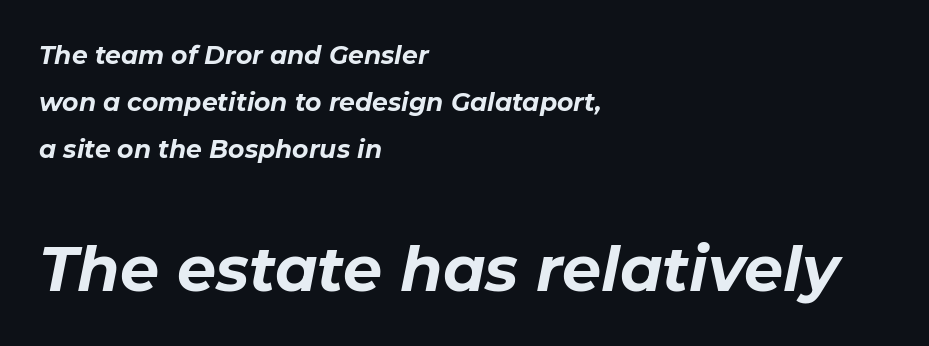
Q: Is the text bold? A: Yes.
Q: Is the text italic (slanted)? A: Yes, it leans right by about 11 degrees.
Q: Is the text underlined? A: No.
Q: How is the paragraph aligned? A: Left-aligned.
Q: Is the spacing between letters normal or unusually wide? A: Normal.
Q: Which block of text is set in a larger size, the first (top) or the second (bottom)? A: The second (bottom) one.
Q: Width (condensed, normal, or wide)? A: Normal.
Q: Stroke contrast? A: Low.
Q: x-height? A: Medium.
Q: Monospaced? A: No.
